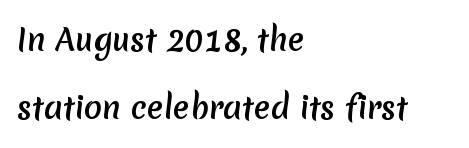
Q: Is the typeface a serif or a sans-serif typeface? A: Sans-serif.
Q: Is the text underlined? A: No.
Q: How is the paragraph aligned? A: Left-aligned.
Q: Is the spacing between letters normal or unusually wide? A: Normal.
Q: Is the spacing between lines tight, normal or loose? A: Loose.
Q: Width (condensed, normal, or wide)? A: Normal.
Q: Stroke contrast? A: Medium.
Q: x-height? A: Medium.
Q: Monospaced? A: No.
